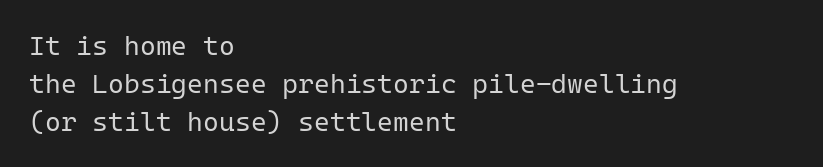
Short note: letters normally spaced. These lines are set flush left with a ragged right edge. The passage shown is not bold in any degree. Rows of type keep a routine distance in the vertical direction. This is the regular roman posture of the typeface.
